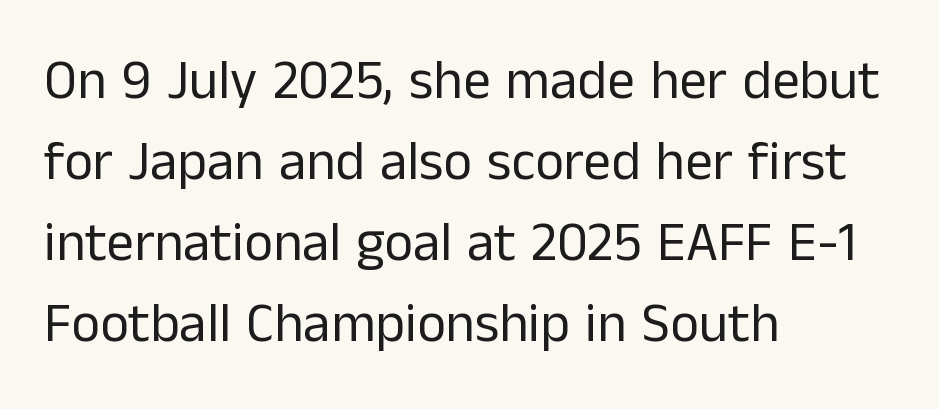
Between one letter and the next there's only the usual sliver of space. A normal amount of white space separates one row of letters from the next. The passage shown is typed in a proportional face where columns would drift. The space directly below the letters is spotless. Heft: none added — not bold. Observe the absence of serifs on each vertical stroke in this sample.
